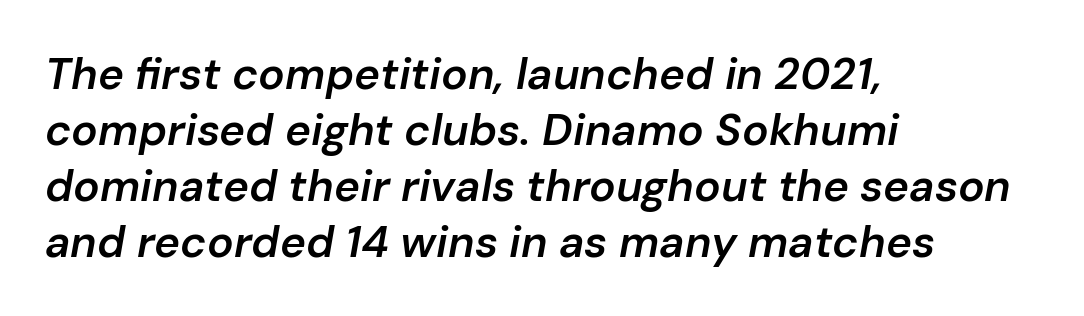
{"italic": "yes", "lean": "right", "slant_degrees": 10, "bold": "semi", "weight": "semibold", "width": "normal", "stroke_contrast": "low", "x_height": "medium", "monospaced": "no", "underline": "no", "align": "left", "line_spacing": "normal", "line_spacing_ratio": 1.27, "letter_spacing": "normal", "letter_spacing_em": 0.0, "glyph_px": 44}
